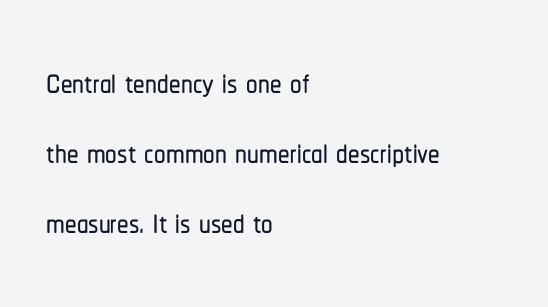
Q: Is the text italic (slanted)? A: No, it is upright.
Q: Is the typeface a serif or a sans-serif typeface? A: Sans-serif.
Q: Is the text underlined? A: No.
Q: How is the paragraph aligned? A: Left-aligned.
Q: Is the spacing between letters normal or unusually wide? A: Normal.
Q: Is the spacing between lines tight, normal or loose? A: Normal.
Q: Width (condensed, normal, or wide)? A: Condensed.
Q: Stroke contrast? A: Low.
Q: x-height? A: Medium.
Q: Monospaced? A: No.
